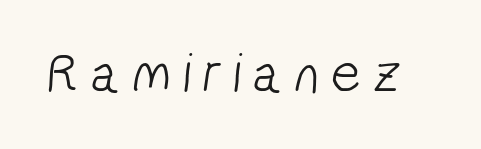
Looks like regular typesetting: each glyph gets only the width it needs. Unlike a traditional serif, this face leaves its strokes unadorned. Nobody drew a line under any word here. The type is letterspaced generously, with wide tracking. Heaviness? Minimal to ordinary, like unemphasized prose.
